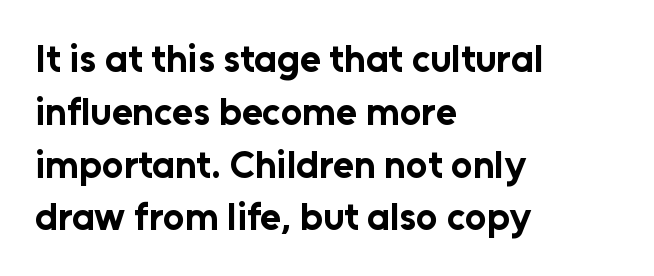
The image shows 38 px bold sans-serif type, upright; set left-aligned, normal line spacing (1.39x), normal letter spacing, not underlined; low stroke contrast and a medium x-height.
